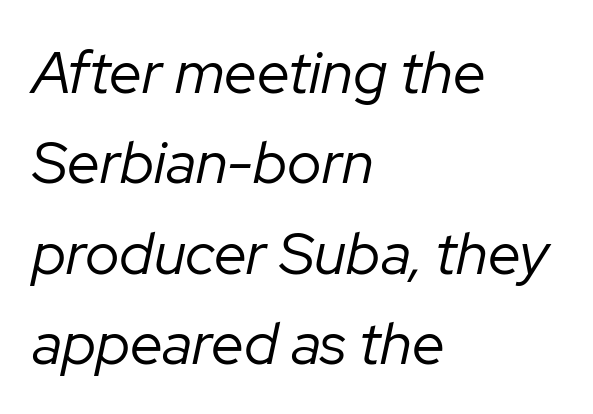
The image shows 59 px regular-weight type, italic (leaning right); set left-aligned, normal line spacing (1.53x), normal letter spacing, not underlined; low stroke contrast and a medium x-height.
